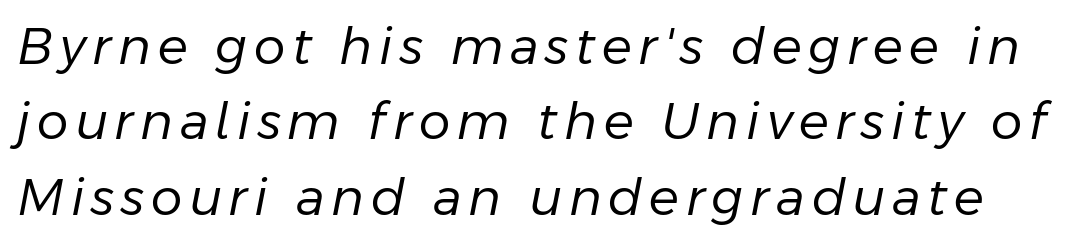
The image shows 50 px regular-weight type, italic (leaning right); set normal line spacing (1.51x), not underlined; low stroke contrast and a medium x-height.
